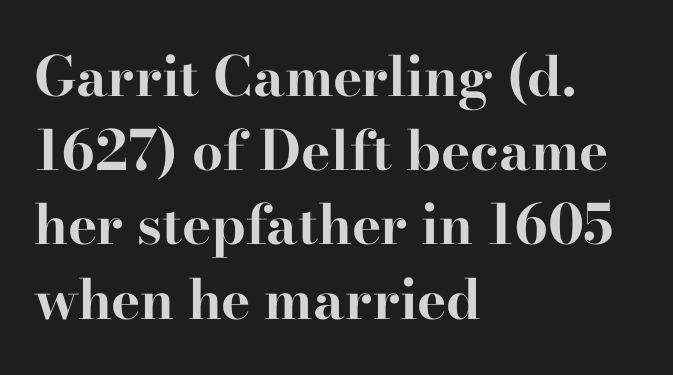
Q: Is the text bold? A: Yes.
Q: Is the text italic (slanted)? A: No, it is upright.
Q: Is the typeface a serif or a sans-serif typeface? A: Serif.
Q: Is the text underlined? A: No.
Q: How is the paragraph aligned? A: Left-aligned.
Q: Is the spacing between letters normal or unusually wide? A: Normal.
Q: Is the spacing between lines tight, normal or loose? A: Normal.
Q: Width (condensed, normal, or wide)? A: Wide.
Q: Stroke contrast? A: High.
Q: x-height? A: Small.
Q: Monospaced? A: No.
